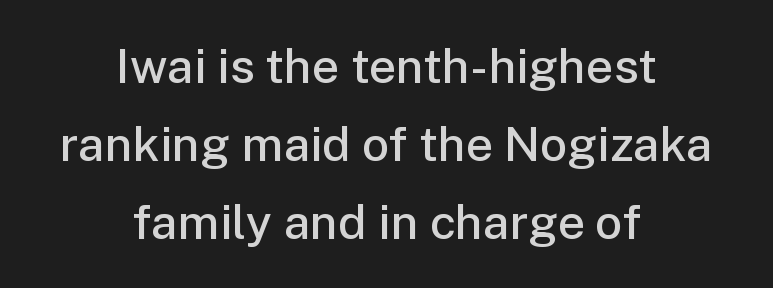
Q: Is the text bold? A: Semi-bold.
Q: Is the text italic (slanted)? A: No, it is upright.
Q: Is the typeface a serif or a sans-serif typeface? A: Sans-serif.
Q: Is the text underlined? A: No.
Q: How is the paragraph aligned? A: Centered.
Q: Is the spacing between letters normal or unusually wide? A: Normal.
Q: Is the spacing between lines tight, normal or loose? A: Normal.
Q: Width (condensed, normal, or wide)? A: Normal.
Q: Stroke contrast? A: Low.
Q: x-height? A: Medium.
Q: Monospaced? A: No.
